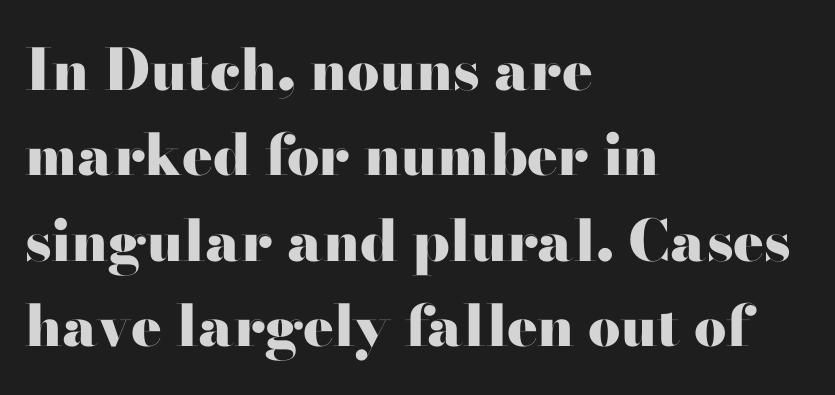
The image shows 57 px heavy, wide serif type, upright; set left-aligned, normal line spacing (1.5x), normal letter spacing, not underlined; high stroke contrast and a small x-height.
